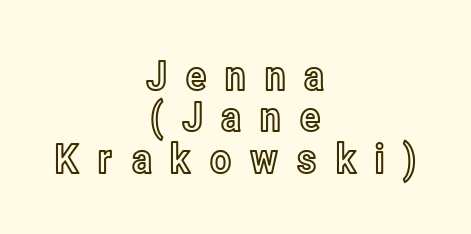
Q: Is the text italic (slanted)? A: No, it is upright.
Q: Is the text underlined? A: No.
Q: How is the paragraph aligned? A: Centered.
Q: Is the spacing between letters normal or unusually wide? A: Unusually wide.
Q: Is the spacing between lines tight, normal or loose? A: Tight.
Q: Width (condensed, normal, or wide)? A: Condensed.
Q: x-height? A: Medium.
Q: Monospaced? A: No.
